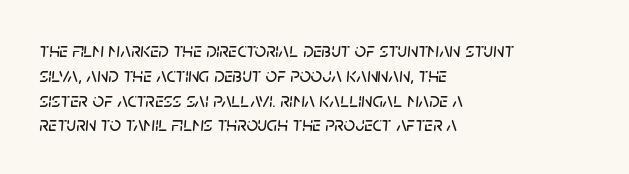
The image shows 20 px text type, italic (leaning right); set left-aligned, line spacing 1.24x, normal letter spacing, not underlined.
